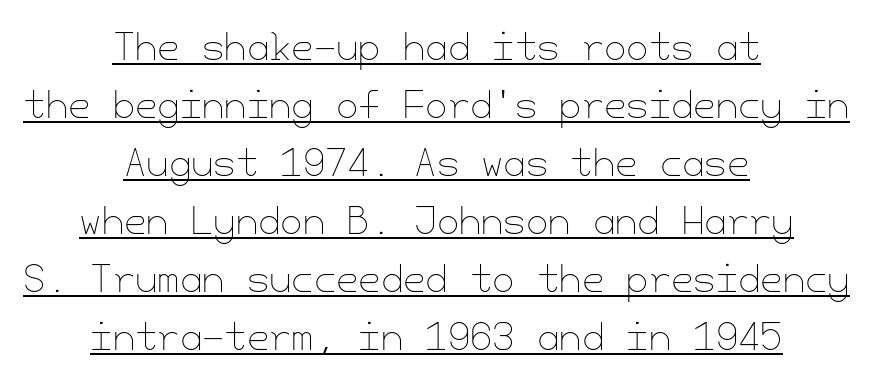
Honestly, the underline is the first thing you notice here. The line texture is even and compact thanks to regular tracking. Line spacing here is normal. These lines were composed using upright roman letters. In CSS terms this would be text-align: center. This is not heavy type; no bold has been used.
